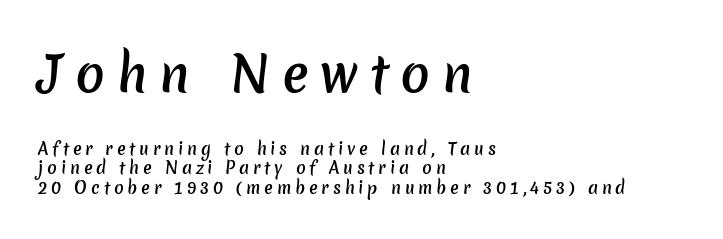
A bare baseline throughout the passage. Compared with an ordinary text face, these strokes are moderately heavier — a semibold. Does the copy run flush right? No — it runs flush left. The line texture is sparse and dotted thanks to wide tracking. Think of a printed novel: that variable character pitch is what you see here. Compare the two chunks: the upper has the greater cap height.
